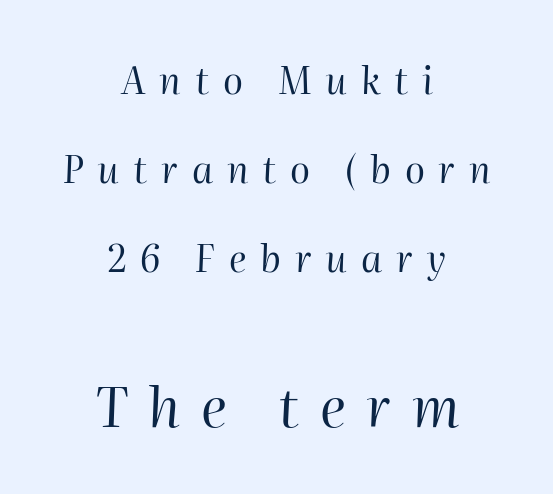
The image shows 55 px regular-weight type, italic (leaning right); set centered, loose line spacing (2.41x), unusually wide letter spacing (+0.37 em), not underlined; the second (bottom) block is 1.49x larger; high stroke contrast and a medium x-height.
